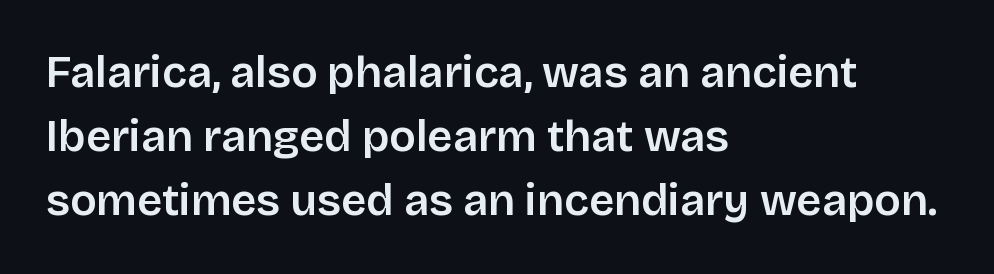
{"serif": "no", "italic": "no", "width": "normal", "stroke_contrast": "low", "x_height": "large", "monospaced": "no", "underline": "no", "align": "left", "line_spacing": "normal", "line_spacing_ratio": 1.46, "letter_spacing": "normal", "letter_spacing_em": 0.0, "glyph_px": 44}
